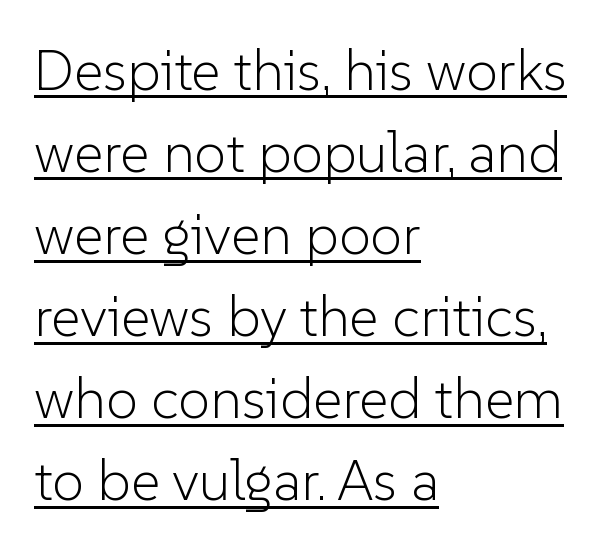
The image shows 57 px light sans-serif type, upright; set left-aligned, normal line spacing (1.44x), normal letter spacing, underlined; low stroke contrast and a medium x-height.
